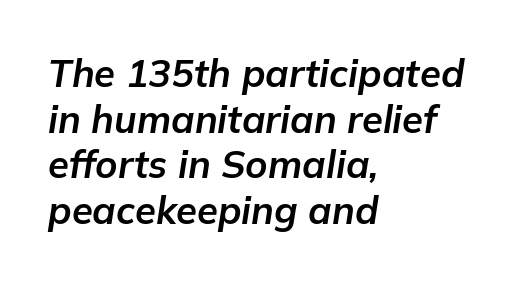
{"italic": "yes", "lean": "right", "slant_degrees": 9, "bold": "yes", "weight": "bold", "width": "normal", "stroke_contrast": "low", "x_height": "medium", "monospaced": "no", "underline": "no", "align": "left", "line_spacing_ratio": 1.2, "letter_spacing": "normal", "letter_spacing_em": 0.0, "glyph_px": 38}
